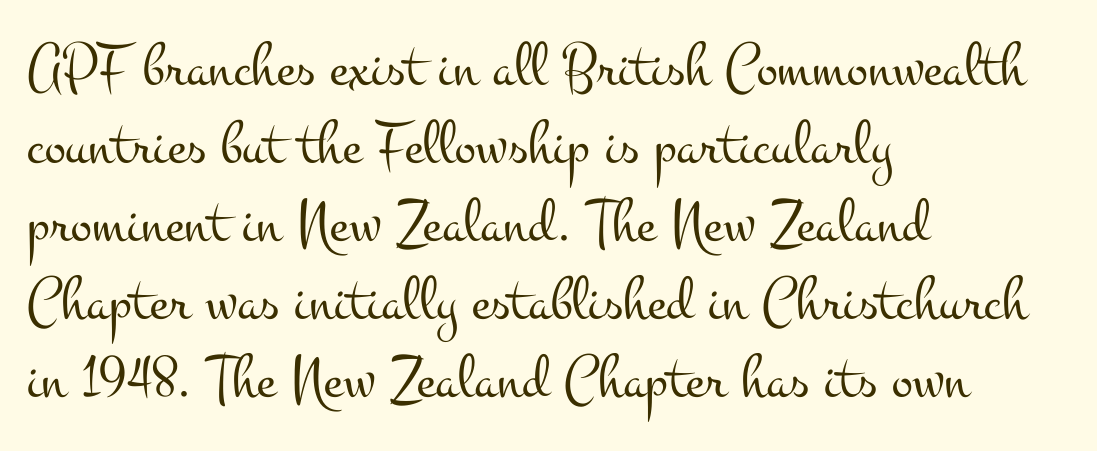
Q: Is the text bold? A: No.
Q: Is the text italic (slanted)? A: Yes.
Q: Is the text underlined? A: No.
Q: How is the paragraph aligned? A: Left-aligned.
Q: Is the spacing between letters normal or unusually wide? A: Normal.
Q: Width (condensed, normal, or wide)? A: Wide.
Q: Stroke contrast? A: Medium.
Q: x-height? A: Small.
Q: Monospaced? A: No.
